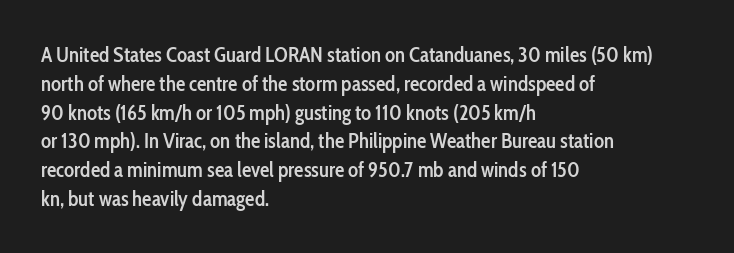
Underlining? Definitely not there. Posture: vertical. The space between consecutive lines is moderate. The paragraph has a hard left edge and a soft right edge. The line texture is even and compact thanks to regular tracking.
